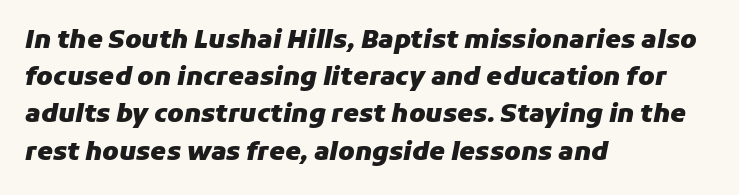
The image shows 25 px bold type, italic (leaning right); set left-aligned, normal line spacing (1.49x), normal letter spacing, not underlined.
